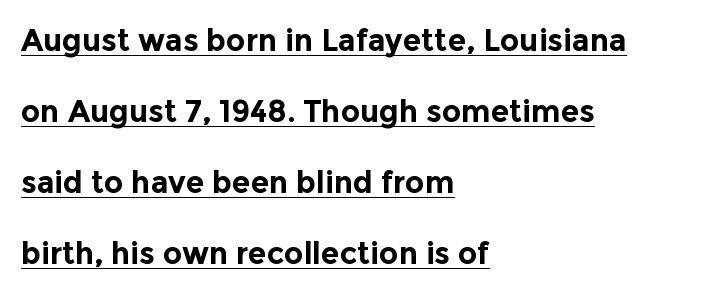
Q: Is the text bold? A: Yes.
Q: Is the text italic (slanted)? A: No, it is upright.
Q: Is the typeface a serif or a sans-serif typeface? A: Sans-serif.
Q: Is the text underlined? A: Yes.
Q: How is the paragraph aligned? A: Left-aligned.
Q: Is the spacing between letters normal or unusually wide? A: Normal.
Q: Is the spacing between lines tight, normal or loose? A: Loose.
Q: Width (condensed, normal, or wide)? A: Normal.
Q: x-height? A: Medium.
Q: Monospaced? A: No.
